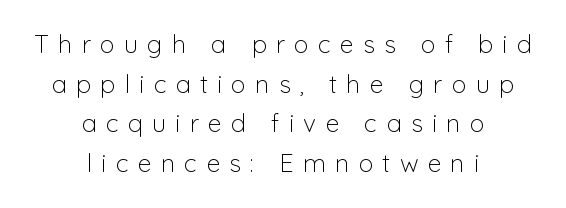
Q: Is the text bold? A: No.
Q: Is the text italic (slanted)? A: No, it is upright.
Q: Is the text underlined? A: No.
Q: How is the paragraph aligned? A: Centered.
Q: Is the spacing between letters normal or unusually wide? A: Unusually wide.
Q: Is the spacing between lines tight, normal or loose? A: Normal.
